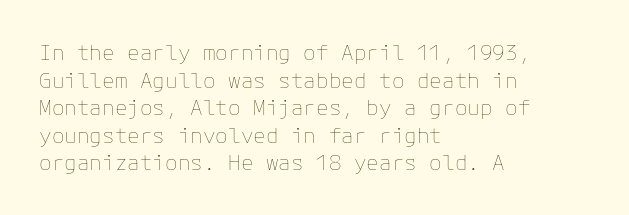
Teacher's note: observe the even left margin — that is flush-left alignment. The line texture is even and compact thanks to regular tracking. The lettering stays uniformly vertical, giving the passage a roman look. The baseline area is clear.
